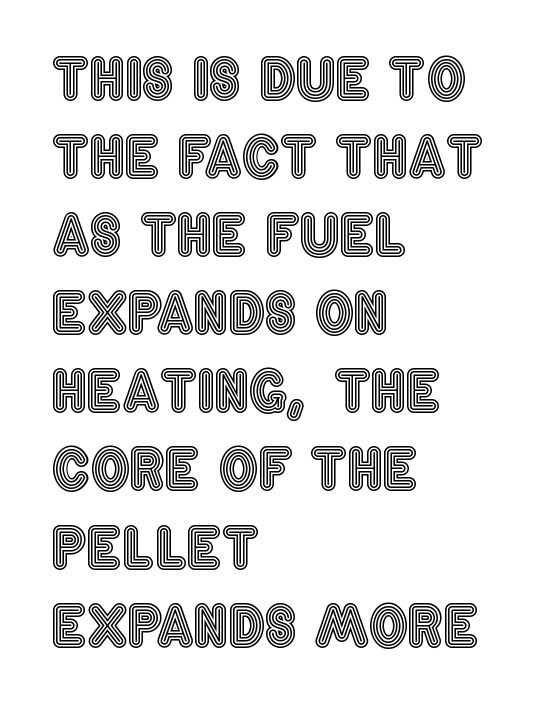
{"italic": "no", "width": "condensed", "x_height": "large", "monospaced": "no", "underline": "no", "align": "left", "line_spacing": "normal", "line_spacing_ratio": 1.42, "letter_spacing": "normal", "letter_spacing_em": 0.0, "glyph_px": 55}
